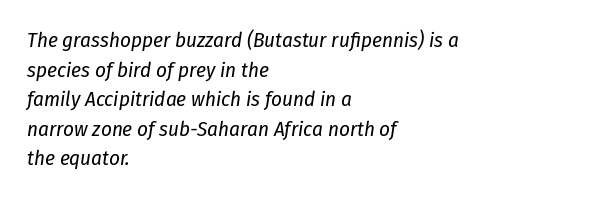
Q: Is the text bold? A: No.
Q: Is the text italic (slanted)? A: Yes, it leans right by about 8 degrees.
Q: Is the text underlined? A: No.
Q: How is the paragraph aligned? A: Left-aligned.
Q: Is the spacing between letters normal or unusually wide? A: Normal.
Q: Is the spacing between lines tight, normal or loose? A: Normal.
